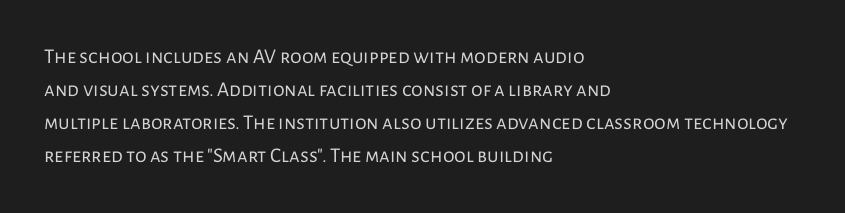
Q: Is the text bold? A: No.
Q: Is the text italic (slanted)? A: No, it is upright.
Q: Is the text underlined? A: No.
Q: How is the paragraph aligned? A: Left-aligned.
Q: Is the spacing between letters normal or unusually wide? A: Normal.
Q: Is the spacing between lines tight, normal or loose? A: Normal.
